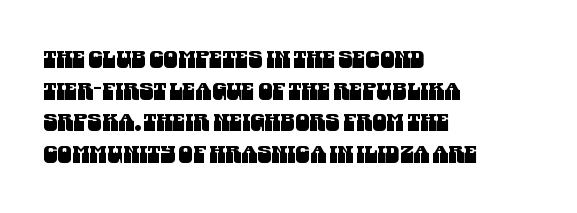
Horizontal alignment here is leftward, the default for most running prose. The line texture is even and compact thanks to regular tracking. Whoever set this chose a conventional vertical rhythm. Any mark beneath the type? The region is blank.
